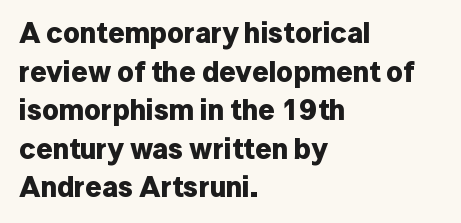
Q: Is the text bold? A: Yes.
Q: Is the text italic (slanted)? A: No, it is upright.
Q: Is the typeface a serif or a sans-serif typeface? A: Sans-serif.
Q: Is the text underlined? A: No.
Q: How is the paragraph aligned? A: Left-aligned.
Q: Is the spacing between letters normal or unusually wide? A: Normal.
Q: Is the spacing between lines tight, normal or loose? A: Normal.
Q: Width (condensed, normal, or wide)? A: Normal.
Q: Stroke contrast? A: Low.
Q: x-height? A: Medium.
Q: Monospaced? A: No.
